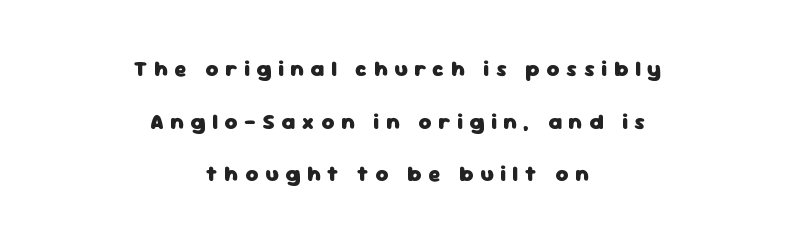
Descenders are the only things crossing below the line. Posture: upright roman. Widely set lines give the paragraph a tall, airy silhouette. Casual observation: everything's sitting right in the middle. How are the letters spaced? Widely, with obvious added tracking. Strong, thick strokes mark this as bold type.
